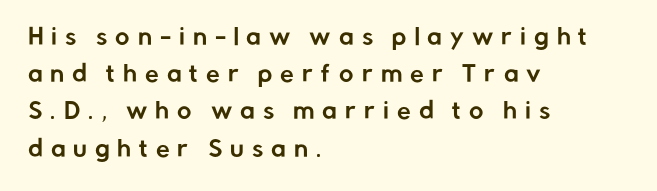
{"italic": "no", "underline": "no", "align": "left", "line_spacing": "normal", "line_spacing_ratio": 1.69, "letter_spacing": "wide", "letter_spacing_em": 0.36, "glyph_px": 22}
